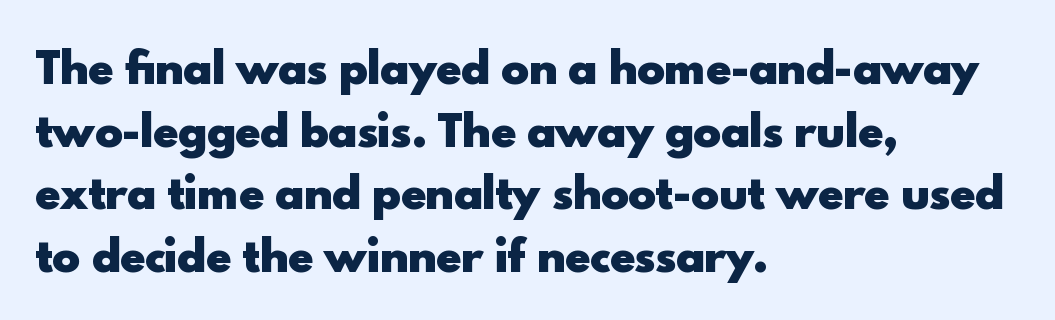
Each letter keeps its own natural width here, so spacing adapts to shape. Students, this is bold: see how much ink each stroke carries. The passage shown is typeset with a sans-serif family. Layout note: lines flush left.
